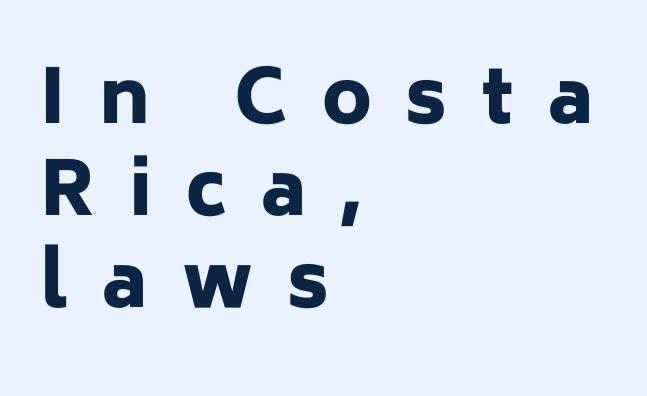
The image shows 74 px heavy sans-serif type, upright; set left-aligned, line spacing 1.24x, unusually wide letter spacing (+0.46 em), not underlined; low stroke contrast and a medium x-height.
